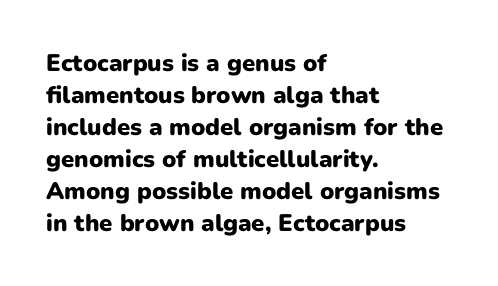
The image shows 24 px bold type, upright; set left-aligned, normal line spacing (1.33x), normal letter spacing, not underlined.
